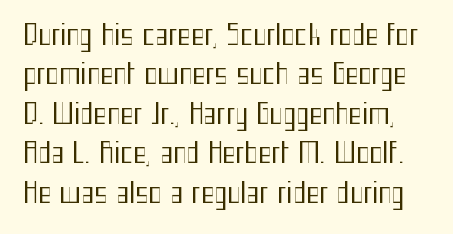
The image shows 28 px regular-weight, condensed sans-serif type, upright; set normal line spacing (1.41x), normal letter spacing, not underlined; medium stroke contrast and a medium x-height.
